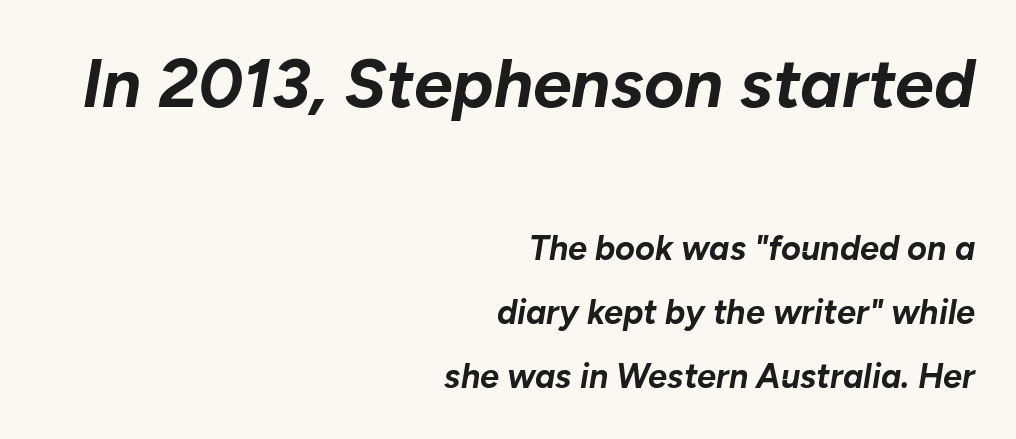
{"italic": "yes", "lean": "right", "slant_degrees": 10, "bold": "yes", "weight": "bold", "width": "normal", "stroke_contrast": "low", "x_height": "medium", "monospaced": "no", "underline": "no", "align": "right", "line_spacing_ratio": 1.89, "letter_spacing": "normal", "letter_spacing_em": 0.0, "larger_block": "first", "size_ratio": 2.03, "glyph_px": 69}
